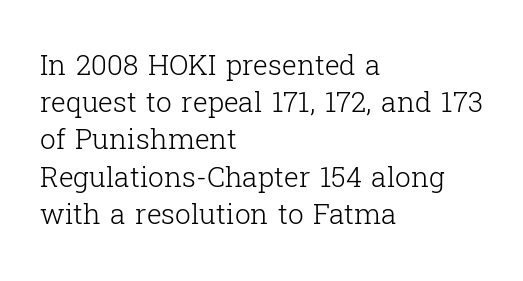
Clear beneath every line of the passage. The passage is arranged the way most books set body copy — flush left. Regarding leading, the lines here are spaced in the standard way. Glyph-to-glyph distance matches everyday printed text. You could not count columns in this text — the font is proportionally spaced. Weight class: somewhere from thin through regular.
